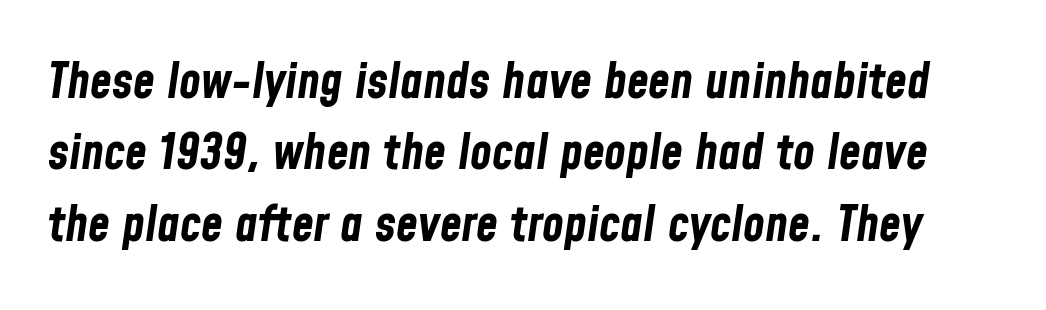
The image shows 50 px bold, condensed type, italic (leaning right); set normal line spacing (1.43x), normal letter spacing, not underlined; low stroke contrast and a medium x-height.
